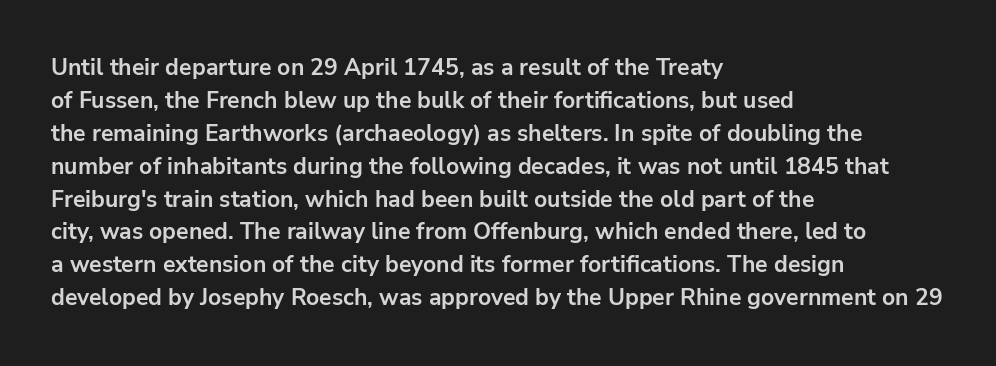
{"italic": "no", "bold": "yes", "underline": "no", "align": "left", "line_spacing": "normal", "line_spacing_ratio": 1.43, "letter_spacing": "normal", "letter_spacing_em": 0.0, "glyph_px": 23}
